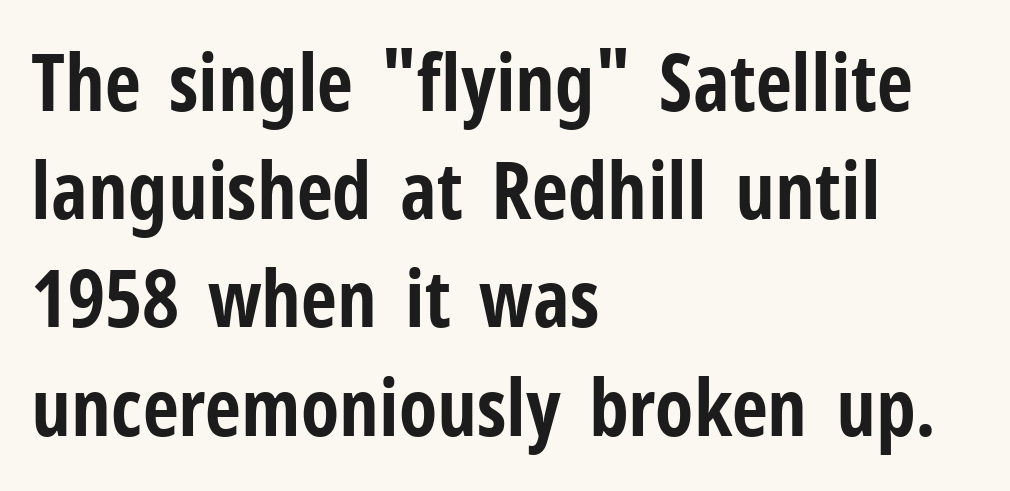
The image shows 79 px bold, condensed sans-serif type, upright; set left-aligned, normal line spacing (1.37x), normal letter spacing, not underlined; low stroke contrast and a medium x-height.
